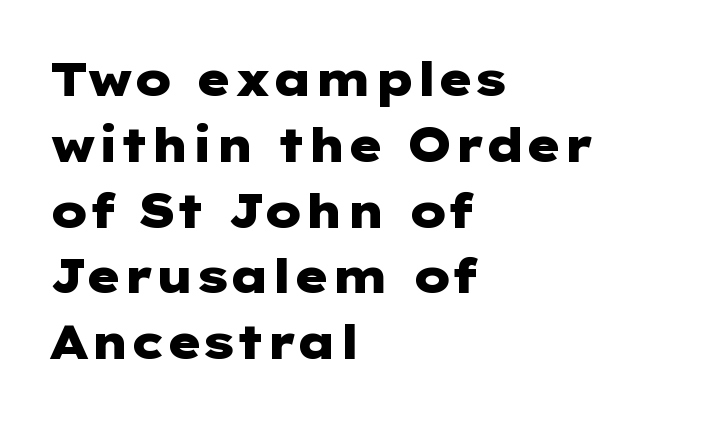
The image shows 47 px heavy, wide sans-serif type, upright; set left-aligned, normal line spacing (1.4x), normal letter spacing, not underlined; low stroke contrast and a medium x-height.
